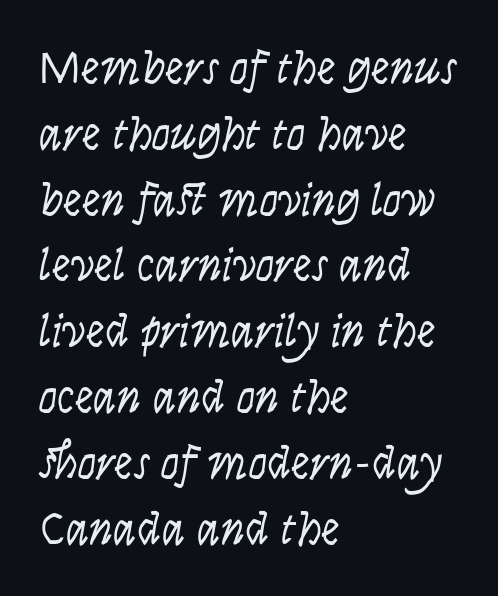
Q: Is the text bold? A: No.
Q: Is the text italic (slanted)? A: Yes, it leans right by about 9 degrees.
Q: Is the text underlined? A: No.
Q: How is the paragraph aligned? A: Left-aligned.
Q: Is the spacing between letters normal or unusually wide? A: Normal.
Q: Is the spacing between lines tight, normal or loose? A: Normal.
Q: Width (condensed, normal, or wide)? A: Condensed.
Q: Stroke contrast? A: Low.
Q: x-height? A: Large.
Q: Monospaced? A: No.
